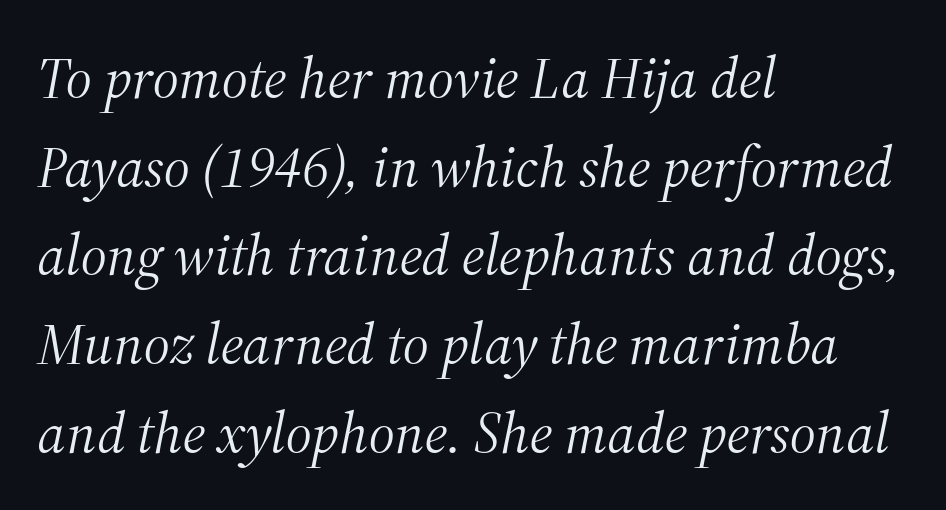
Is this a heavy cut? Hardly; it is regular or lighter. A serif font was chosen for this passage. A classic flush-left, rag-right setting is used for this passage. Bare-footed words on every line. The letters advance in unequal steps, a hallmark of proportional type. Standard letterfit; no display-style spreading of the glyphs.
